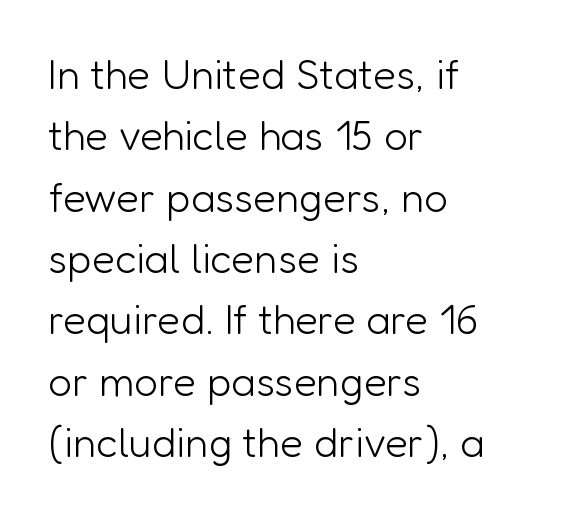
Q: Is the text bold? A: No.
Q: Is the text italic (slanted)? A: No, it is upright.
Q: Is the typeface a serif or a sans-serif typeface? A: Sans-serif.
Q: Is the text underlined? A: No.
Q: How is the paragraph aligned? A: Left-aligned.
Q: Is the spacing between letters normal or unusually wide? A: Normal.
Q: Is the spacing between lines tight, normal or loose? A: Normal.
Q: Width (condensed, normal, or wide)? A: Normal.
Q: Stroke contrast? A: Low.
Q: x-height? A: Medium.
Q: Monospaced? A: No.
